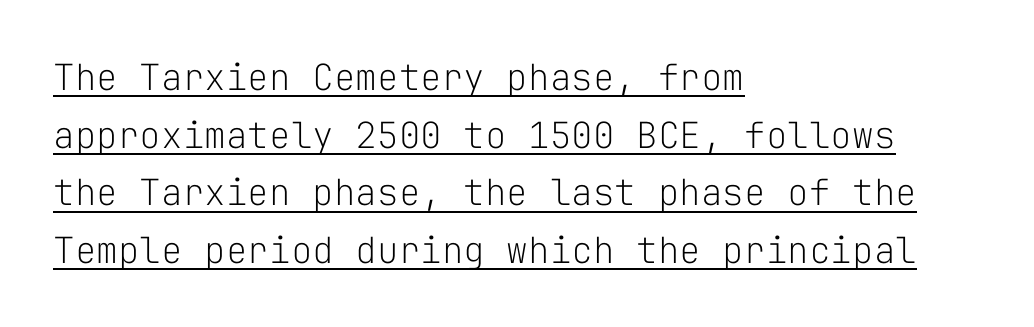
The image shows 36 px light sans-serif type, upright, monospaced; set left-aligned, normal line spacing (1.6x), normal letter spacing, underlined; low stroke contrast and a medium x-height.
